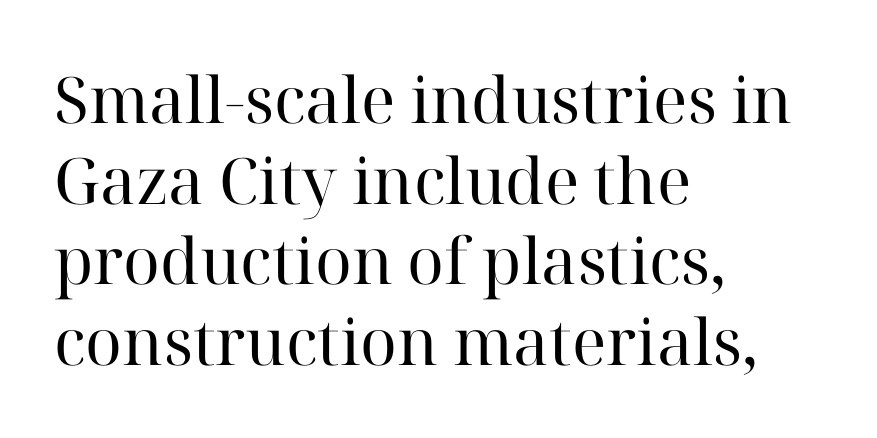
{"serif": "yes", "italic": "no", "bold": "no", "weight": "regular", "width": "normal", "stroke_contrast": "high", "x_height": "medium", "monospaced": "no", "underline": "no", "align": "left", "line_spacing": "normal", "line_spacing_ratio": 1.26, "letter_spacing": "normal", "letter_spacing_em": 0.0, "glyph_px": 64}
